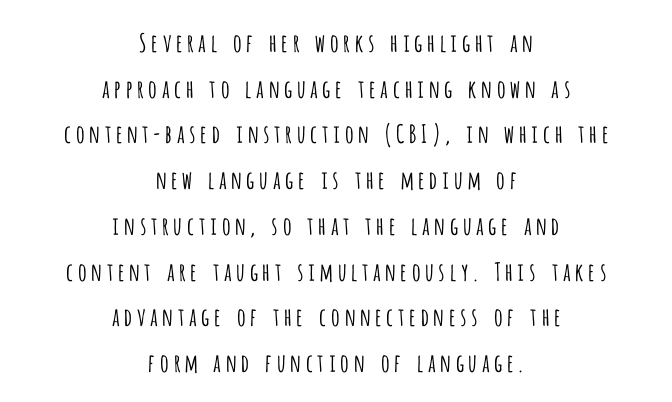
{"italic": "no", "bold": "no", "underline": "no", "align": "center", "line_spacing_ratio": 1.83, "glyph_px": 25}
